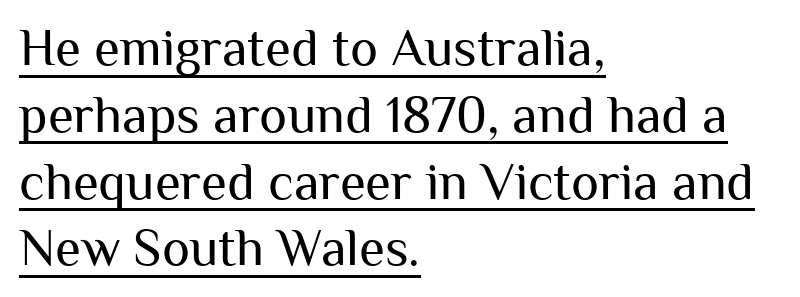
Q: Is the text bold? A: No.
Q: Is the text italic (slanted)? A: No, it is upright.
Q: Is the typeface a serif or a sans-serif typeface? A: Sans-serif.
Q: Is the text underlined? A: Yes.
Q: How is the paragraph aligned? A: Left-aligned.
Q: Is the spacing between letters normal or unusually wide? A: Normal.
Q: Is the spacing between lines tight, normal or loose? A: Normal.
Q: Width (condensed, normal, or wide)? A: Normal.
Q: Stroke contrast? A: Medium.
Q: x-height? A: Medium.
Q: Monospaced? A: No.
